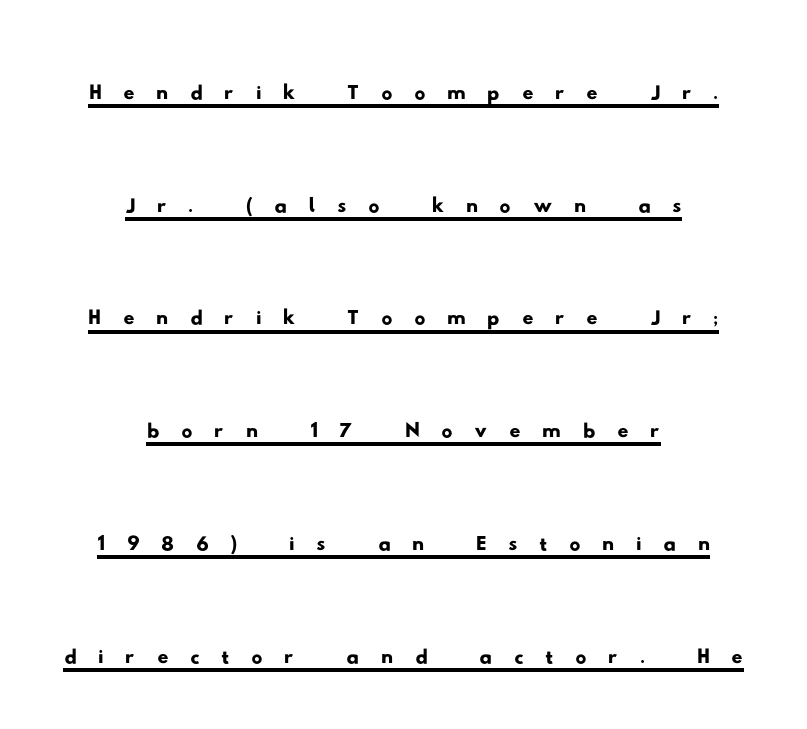
Are there feet on the stems? There aren't — it's a sans. These lines have a slow, spaced-out rhythm from letter to letter. You could not count columns in this text — the font is proportionally spaced. Quick note: interline space is abundant. This rendering features underlined lettering.
